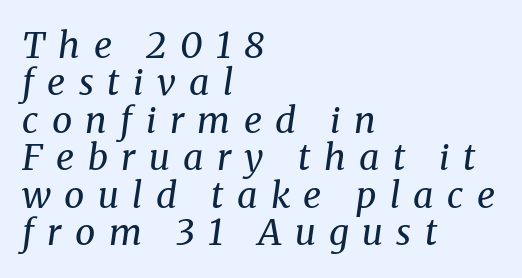
The image shows 36 px regular-weight serif type, italic (leaning right); set left-aligned, tight line spacing (1.04x), unusually wide letter spacing (+0.37 em), not underlined; medium stroke contrast and a medium x-height.
